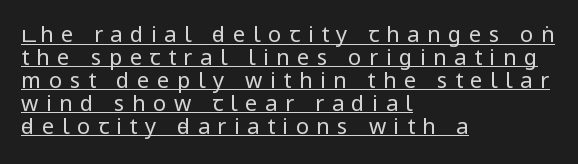
The image shows 22 px text type, upright; set left-aligned, tight line spacing (1.04x), unusually wide letter spacing (+0.34 em), underlined.
